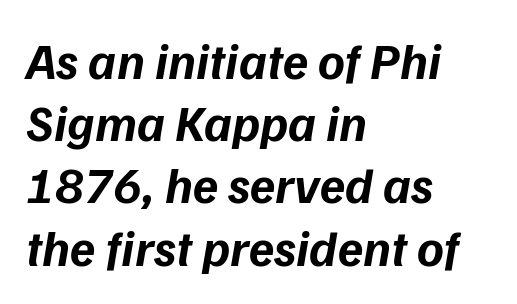
Q: Is the text bold? A: Yes.
Q: Is the text italic (slanted)? A: Yes, it leans right by about 9 degrees.
Q: Is the text underlined? A: No.
Q: How is the paragraph aligned? A: Left-aligned.
Q: Is the spacing between letters normal or unusually wide? A: Normal.
Q: Width (condensed, normal, or wide)? A: Normal.
Q: Stroke contrast? A: Low.
Q: x-height? A: Medium.
Q: Monospaced? A: No.
